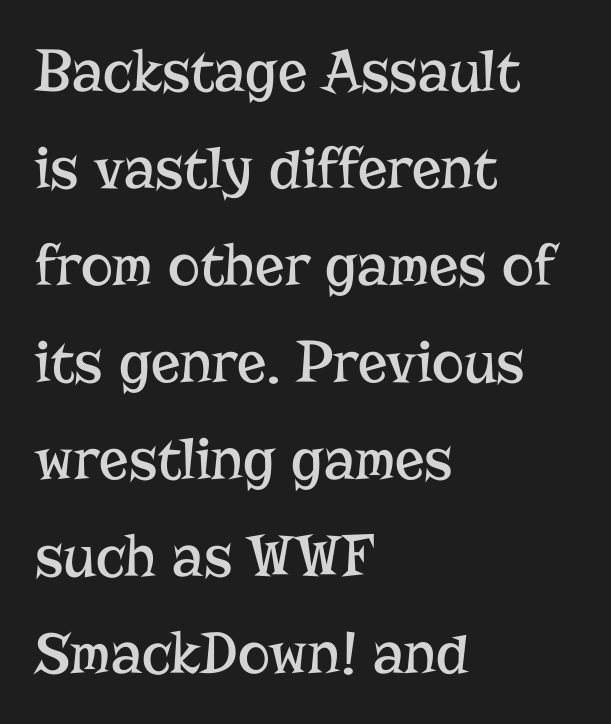
Inter-character spacing is left at the font's built-in metrics. Note: serifs present on the glyphs. Where is the straight margin? On the left. Proportional: the letters do not fall into vertical columns. This is roman type, the default non-slanted kind. If you measured baseline to baseline, you'd find a middling distance.
